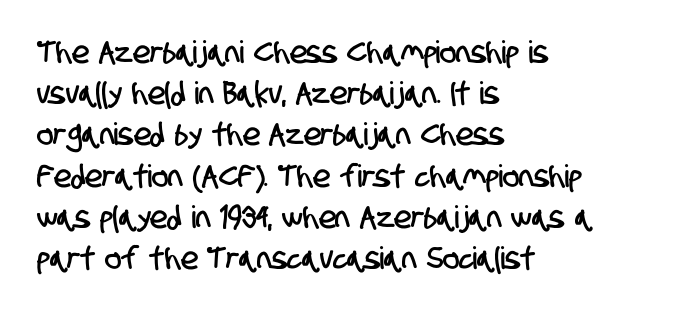
Q: Is the typeface a serif or a sans-serif typeface? A: Sans-serif.
Q: Is the text underlined? A: No.
Q: How is the paragraph aligned? A: Left-aligned.
Q: Is the spacing between letters normal or unusually wide? A: Normal.
Q: Is the spacing between lines tight, normal or loose? A: Normal.
Q: Width (condensed, normal, or wide)? A: Condensed.
Q: Stroke contrast? A: Low.
Q: x-height? A: Large.
Q: Monospaced? A: No.
